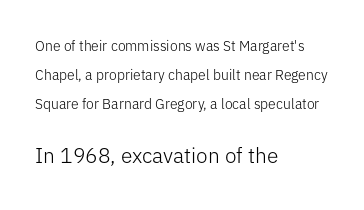
The image shows 21 px text type, upright; set left-aligned, loose line spacing (2.07x), normal letter spacing, not underlined; the second (bottom) block is 1.5x larger.
